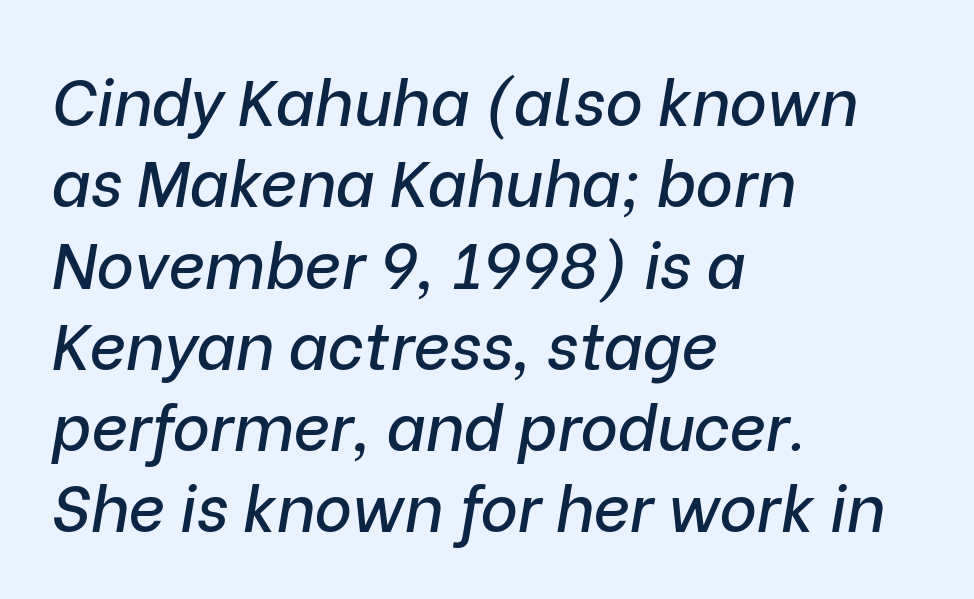
{"italic": "yes", "lean": "right", "slant_degrees": 9, "width": "normal", "stroke_contrast": "low", "x_height": "medium", "monospaced": "no", "underline": "no", "align": "left", "line_spacing": "normal", "line_spacing_ratio": 1.27, "letter_spacing": "normal", "letter_spacing_em": 0.0, "glyph_px": 64}
